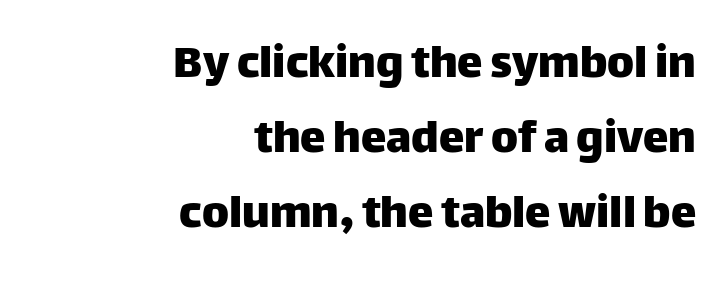
The image shows 51 px sans-serif type, upright; set right-aligned, normal line spacing (1.47x), normal letter spacing, not underlined; low stroke contrast and a large x-height.
